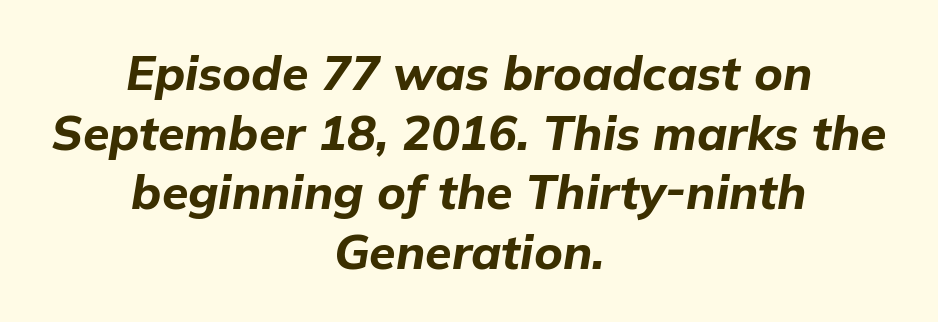
The image shows 48 px bold type, italic (leaning right); set centered, line spacing 1.24x, normal letter spacing, not underlined; low stroke contrast and a medium x-height.
